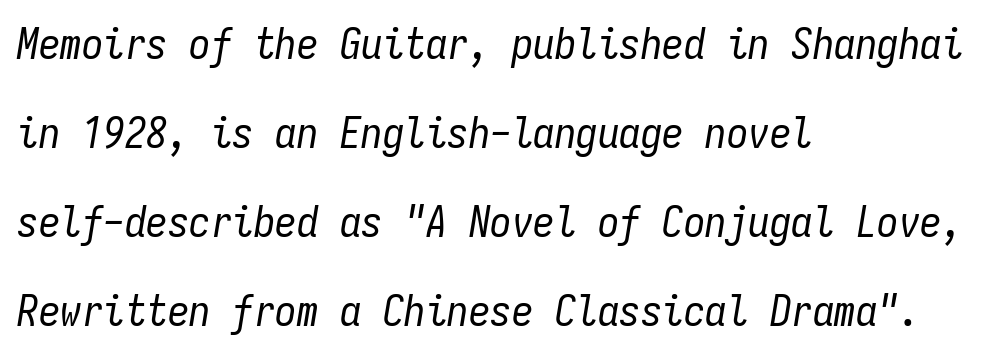
Q: Is the text bold? A: No.
Q: Is the text italic (slanted)? A: Yes, it leans right by about 9 degrees.
Q: Is the text underlined? A: No.
Q: How is the paragraph aligned? A: Left-aligned.
Q: Is the spacing between letters normal or unusually wide? A: Normal.
Q: Is the spacing between lines tight, normal or loose? A: Loose.
Q: Width (condensed, normal, or wide)? A: Condensed.
Q: Stroke contrast? A: Low.
Q: x-height? A: Medium.
Q: Monospaced? A: Yes.
